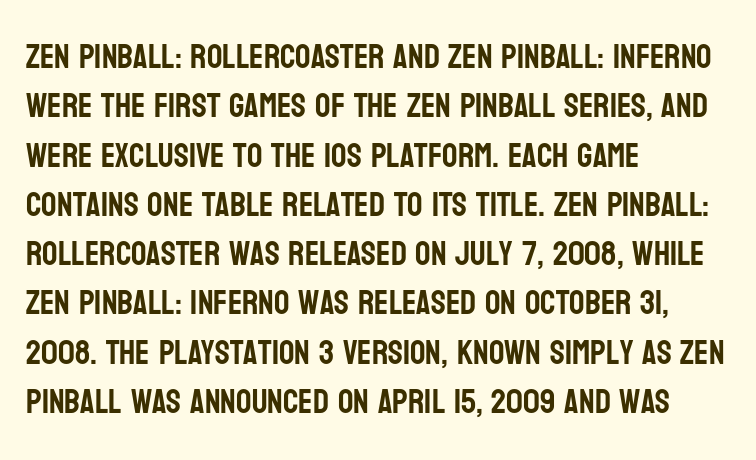
The image shows 34 px condensed sans-serif type, upright; set left-aligned, normal line spacing (1.45x), normal letter spacing, not underlined; low stroke contrast and a large x-height.
